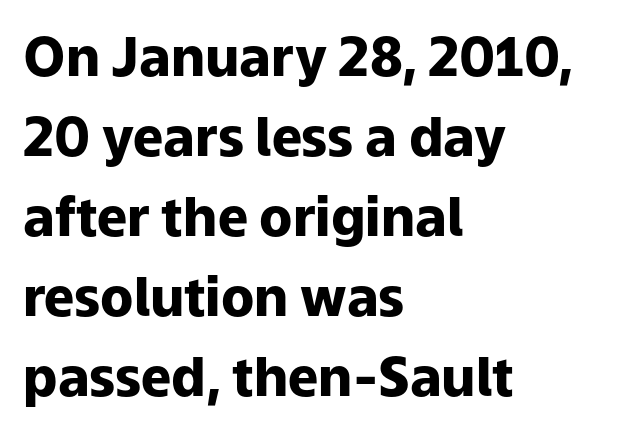
Q: Is the text bold? A: Yes.
Q: Is the text italic (slanted)? A: No, it is upright.
Q: Is the typeface a serif or a sans-serif typeface? A: Sans-serif.
Q: Is the text underlined? A: No.
Q: How is the paragraph aligned? A: Left-aligned.
Q: Is the spacing between letters normal or unusually wide? A: Normal.
Q: Is the spacing between lines tight, normal or loose? A: Normal.
Q: Width (condensed, normal, or wide)? A: Normal.
Q: Stroke contrast? A: Low.
Q: x-height? A: Medium.
Q: Monospaced? A: No.
